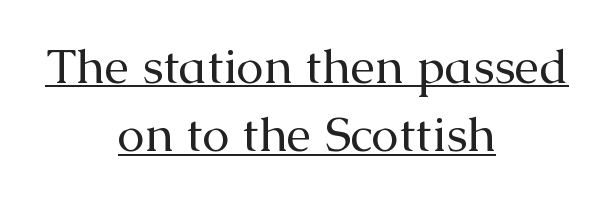
{"serif": "yes", "italic": "no", "bold": "no", "weight": "regular", "width": "normal", "stroke_contrast": "medium", "x_height": "medium", "monospaced": "no", "underline": "yes", "align": "center", "line_spacing": "normal", "line_spacing_ratio": 1.39, "letter_spacing": "normal", "letter_spacing_em": 0.0, "glyph_px": 49}
